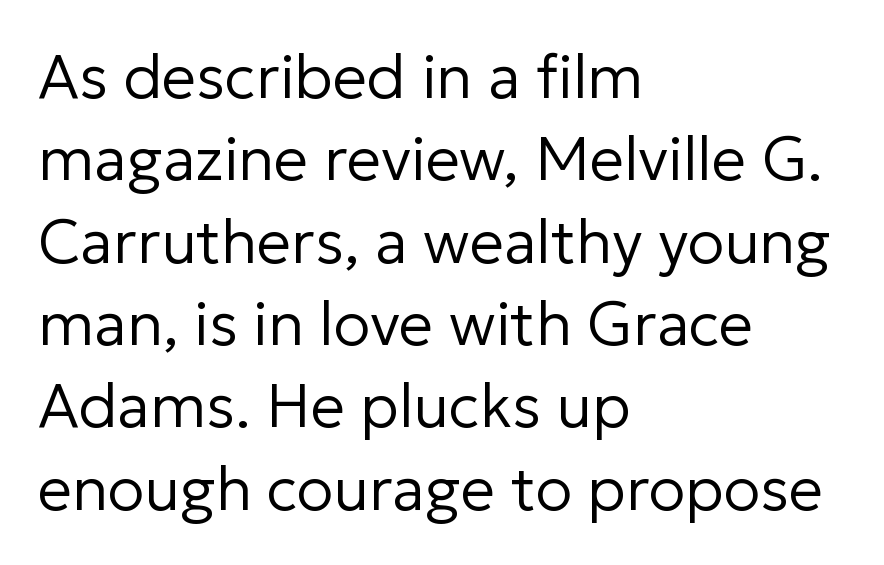
The image shows 61 px regular-weight sans-serif type, upright; set left-aligned, normal line spacing (1.35x), normal letter spacing, not underlined; low stroke contrast and a medium x-height.
